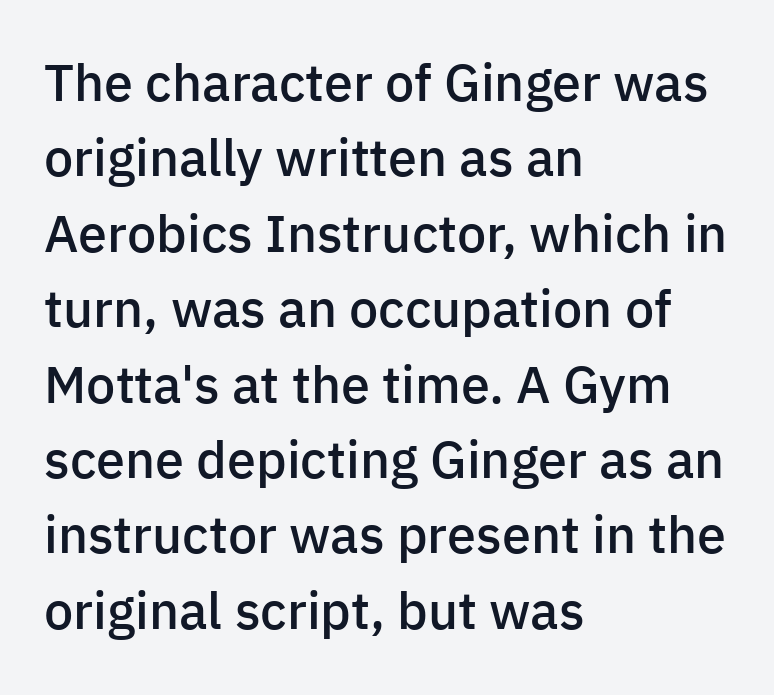
Is this a fixed-width face? No — the glyphs have proportional, varying widths. What kind of face is this? One without serifs — a sans. Left-aligned paragraph, ragged on the right. The area under the type is left untouched.
